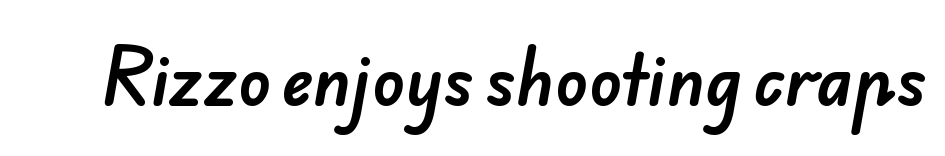
Q: Is the typeface a serif or a sans-serif typeface? A: Sans-serif.
Q: Is the text underlined? A: No.
Q: Is the spacing between letters normal or unusually wide? A: Normal.
Q: Width (condensed, normal, or wide)? A: Normal.
Q: Stroke contrast? A: Low.
Q: x-height? A: Small.
Q: Monospaced? A: No.
